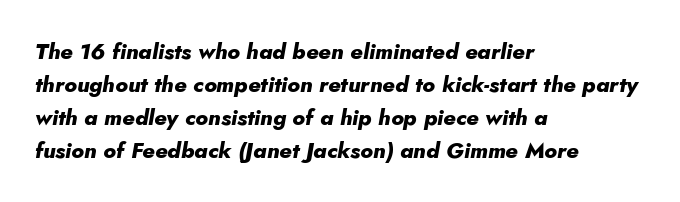
Q: Is the text bold? A: Yes.
Q: Is the text italic (slanted)? A: Yes, it leans right by about 10 degrees.
Q: Is the text underlined? A: No.
Q: How is the paragraph aligned? A: Left-aligned.
Q: Is the spacing between letters normal or unusually wide? A: Normal.
Q: Is the spacing between lines tight, normal or loose? A: Normal.
